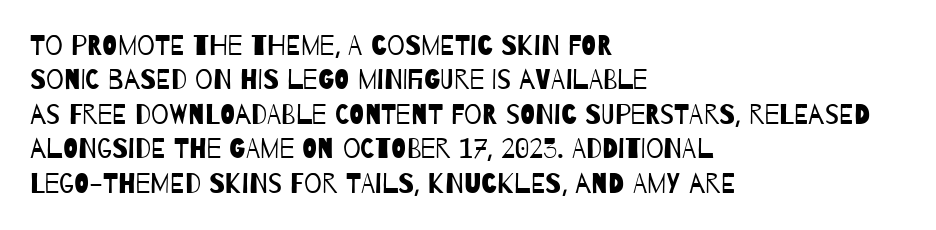
Q: Is the text bold? A: No.
Q: Is the typeface a serif or a sans-serif typeface? A: Sans-serif.
Q: Is the text underlined? A: No.
Q: How is the paragraph aligned? A: Left-aligned.
Q: Is the spacing between letters normal or unusually wide? A: Normal.
Q: Width (condensed, normal, or wide)? A: Condensed.
Q: Stroke contrast? A: Low.
Q: x-height? A: Large.
Q: Monospaced? A: No.
